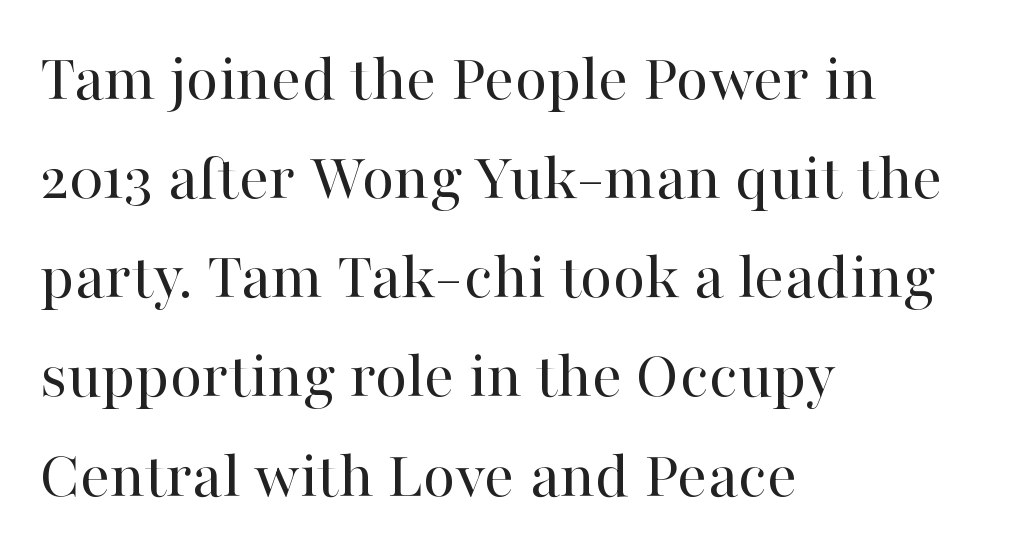
Q: Is the text bold? A: No.
Q: Is the text italic (slanted)? A: No, it is upright.
Q: Is the typeface a serif or a sans-serif typeface? A: Serif.
Q: Is the text underlined? A: No.
Q: How is the paragraph aligned? A: Left-aligned.
Q: Is the spacing between letters normal or unusually wide? A: Normal.
Q: Is the spacing between lines tight, normal or loose? A: Normal.
Q: Width (condensed, normal, or wide)? A: Normal.
Q: Stroke contrast? A: High.
Q: x-height? A: Medium.
Q: Monospaced? A: No.
